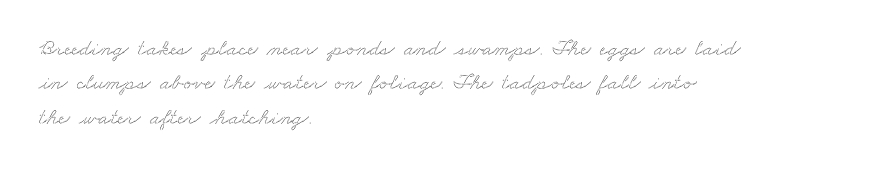
The image shows 23 px text type; set left-aligned, normal line spacing (1.5x), normal letter spacing, not underlined.
